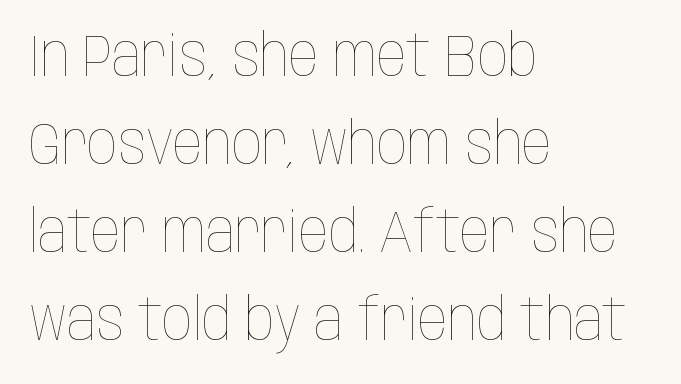
Q: Is the text bold? A: No.
Q: Is the text italic (slanted)? A: No, it is upright.
Q: Is the text underlined? A: No.
Q: How is the paragraph aligned? A: Left-aligned.
Q: Is the spacing between letters normal or unusually wide? A: Normal.
Q: Is the spacing between lines tight, normal or loose? A: Normal.
Q: Width (condensed, normal, or wide)? A: Condensed.
Q: Stroke contrast? A: Low.
Q: x-height? A: Large.
Q: Monospaced? A: No.
